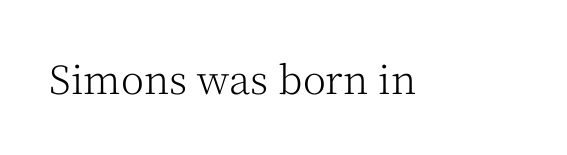
{"serif": "yes", "italic": "no", "bold": "no", "weight": "light", "width": "normal", "stroke_contrast": "medium", "x_height": "medium", "monospaced": "no", "underline": "no", "letter_spacing": "normal", "letter_spacing_em": 0.0, "glyph_px": 39}
